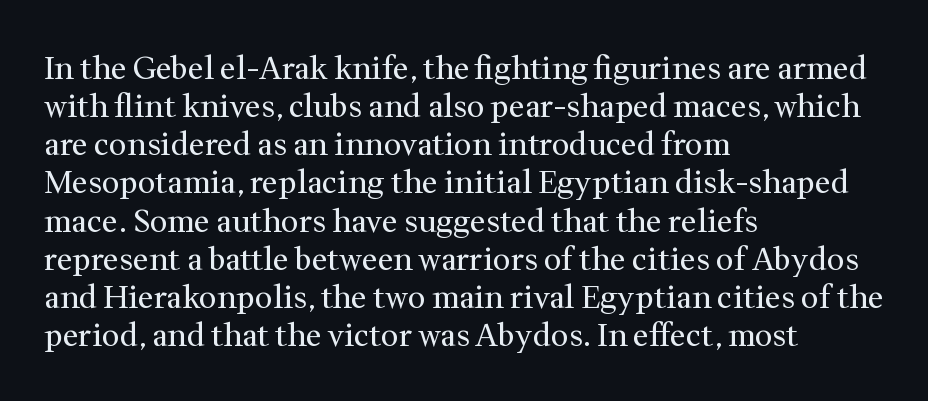
The image shows 31 px regular-weight serif type, upright; set left-aligned, line spacing 1.23x, normal letter spacing, not underlined; medium stroke contrast and a medium x-height.
